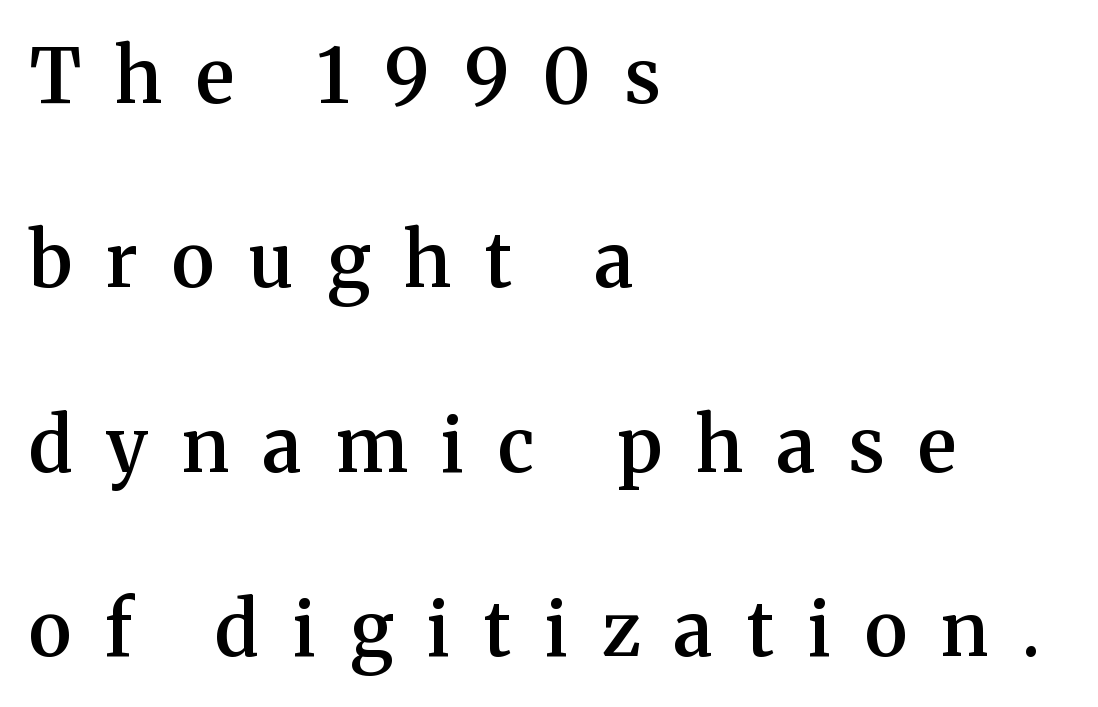
Q: Is the text bold? A: Semi-bold.
Q: Is the text italic (slanted)? A: No, it is upright.
Q: Is the typeface a serif or a sans-serif typeface? A: Serif.
Q: Is the text underlined? A: No.
Q: How is the paragraph aligned? A: Left-aligned.
Q: Is the spacing between letters normal or unusually wide? A: Unusually wide.
Q: Is the spacing between lines tight, normal or loose? A: Loose.
Q: Width (condensed, normal, or wide)? A: Normal.
Q: Stroke contrast? A: Medium.
Q: x-height? A: Medium.
Q: Monospaced? A: No.
